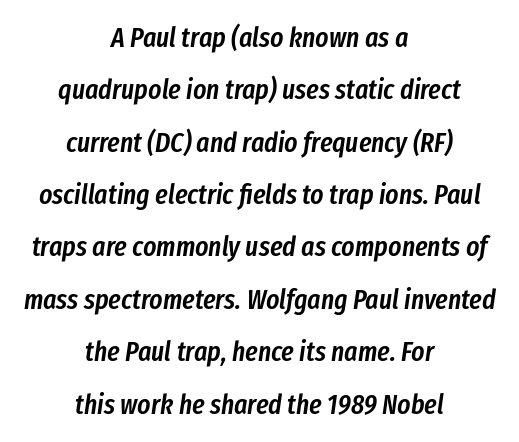
{"italic": "yes", "lean": "right", "slant_degrees": 8, "bold": "semi", "weight": "semibold", "width": "condensed", "stroke_contrast": "low", "x_height": "medium", "monospaced": "no", "underline": "no", "align": "center", "line_spacing_ratio": 1.87, "letter_spacing": "normal", "letter_spacing_em": 0.0, "glyph_px": 28}
